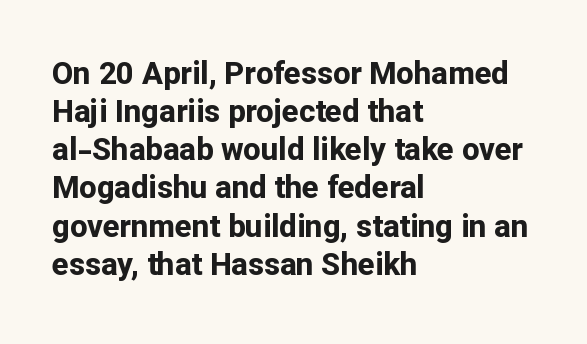
Q: Is the text bold? A: Yes.
Q: Is the text italic (slanted)? A: No, it is upright.
Q: Is the typeface a serif or a sans-serif typeface? A: Sans-serif.
Q: Is the text underlined? A: No.
Q: How is the paragraph aligned? A: Left-aligned.
Q: Is the spacing between letters normal or unusually wide? A: Normal.
Q: Width (condensed, normal, or wide)? A: Normal.
Q: Stroke contrast? A: Low.
Q: x-height? A: Medium.
Q: Monospaced? A: No.
